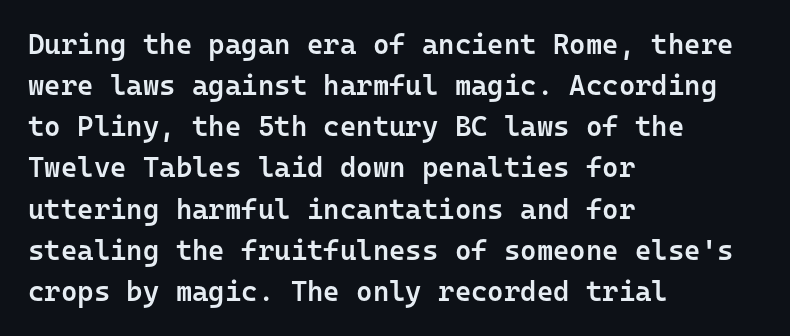
{"serif": "no", "italic": "no", "bold": "semi", "weight": "semibold", "width": "normal", "stroke_contrast": "low", "x_height": "medium", "monospaced": "yes", "underline": "no", "align": "left", "line_spacing": "normal", "line_spacing_ratio": 1.47, "letter_spacing": "normal", "letter_spacing_em": 0.0, "glyph_px": 28}
